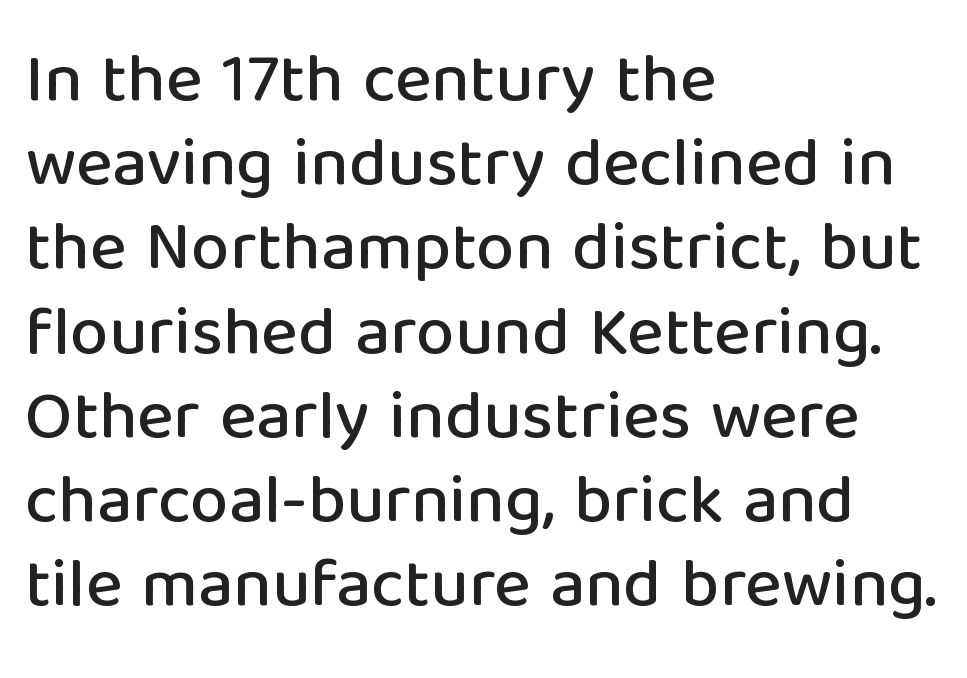
Honestly, there is no underline to notice here at all. Designer's note — italics off, roman on. Glyph-to-glyph distance matches everyday printed text. All the whitespace from short lines collects on the right. A typesetter would call this proportional, since set widths differ per character. Stroke terminals: plain, sans-serif.
